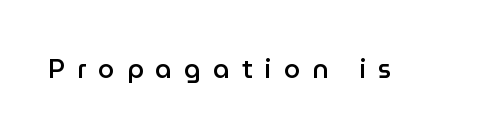
{"italic": "no", "bold": "semi", "underline": "no", "letter_spacing": "wide", "letter_spacing_em": 0.47, "glyph_px": 26}
